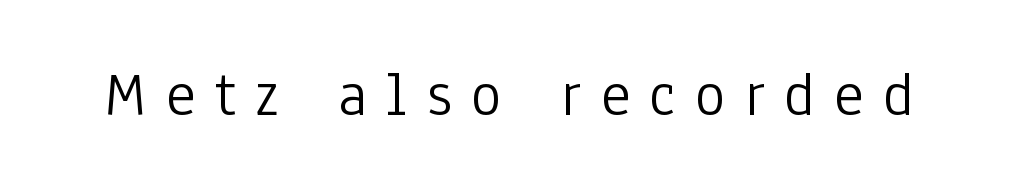
The image shows 64 px light, condensed sans-serif type, upright; set unusually wide letter spacing (+0.3 em), not underlined; low stroke contrast and a medium x-height.
